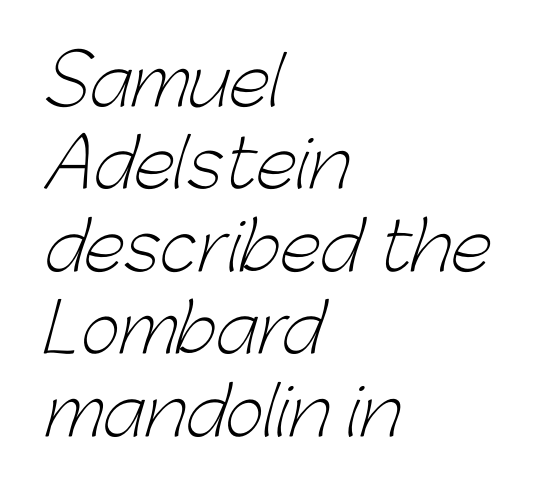
The image shows 67 px light sans-serif type; set left-aligned, line spacing 1.23x, normal letter spacing, not underlined; low stroke contrast and a medium x-height.
